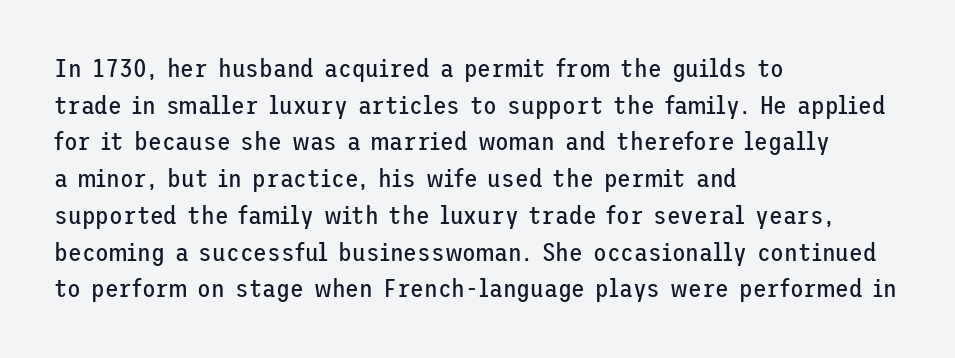
Weight: in the light-to-regular range. In CSS terms this would be text-align: left. The letters stand straight up with perfectly vertical stems. Each new line begins a customary step beneath the previous one. Characters follow at the spacing the type designer built in.
